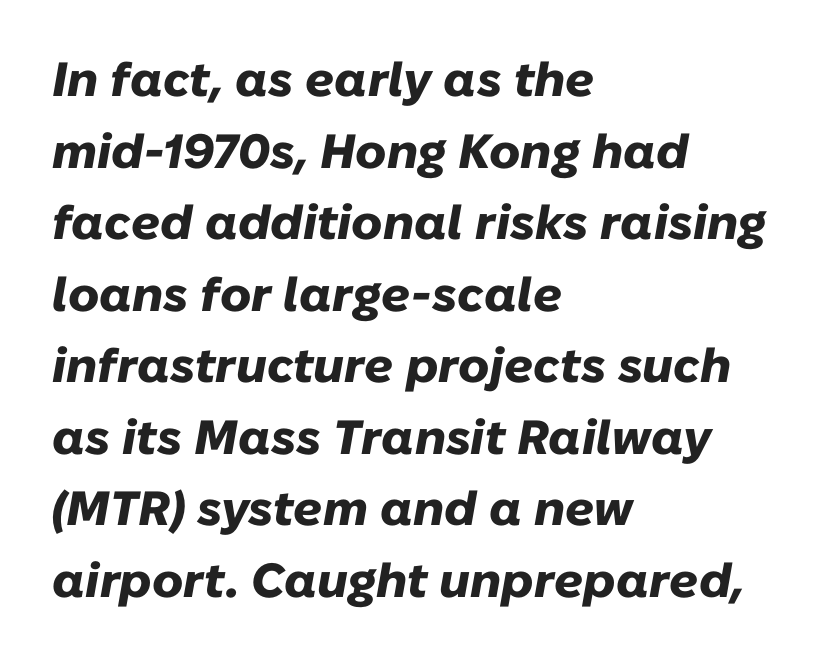
The image shows 48 px heavy type, italic (leaning right); set left-aligned, normal line spacing (1.49x), normal letter spacing, not underlined; low stroke contrast and a medium x-height.
